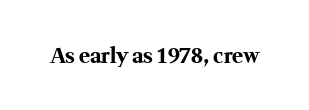
The image shows 21 px bold type, upright; set normal letter spacing, not underlined.
